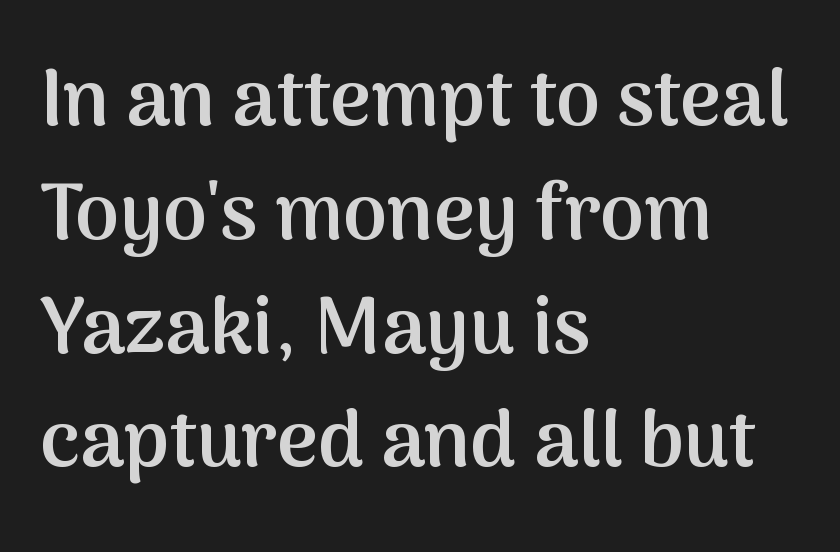
{"serif": "no", "italic": "no", "bold": "semi", "weight": "semibold", "width": "normal", "stroke_contrast": "medium", "x_height": "medium", "monospaced": "no", "underline": "no", "align": "left", "line_spacing": "normal", "line_spacing_ratio": 1.44, "letter_spacing": "normal", "letter_spacing_em": 0.0, "glyph_px": 79}
